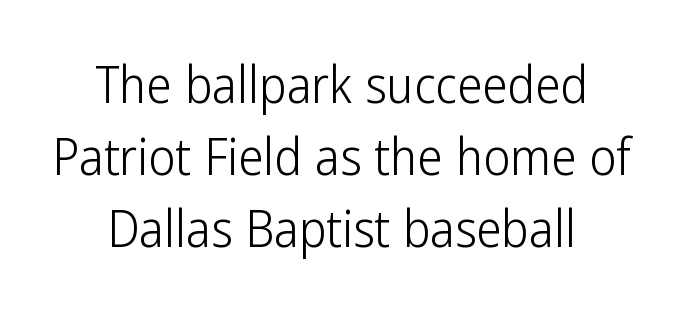
Heft: none added — not bold. If you drew a line through each stem, it would be perfectly vertical. Note the varied advance widths — an 'i' is clearly narrower than an 'm'. Caption: multi-line text, centered on the measure. Underline: absent.
